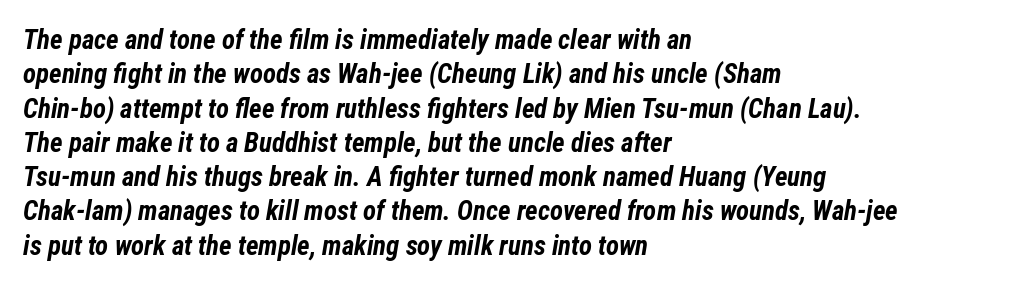
{"italic": "yes", "lean": "right", "slant_degrees": 12, "bold": "yes", "underline": "no", "align": "left", "line_spacing": "normal", "line_spacing_ratio": 1.27, "letter_spacing": "normal", "letter_spacing_em": 0.0, "glyph_px": 27}
